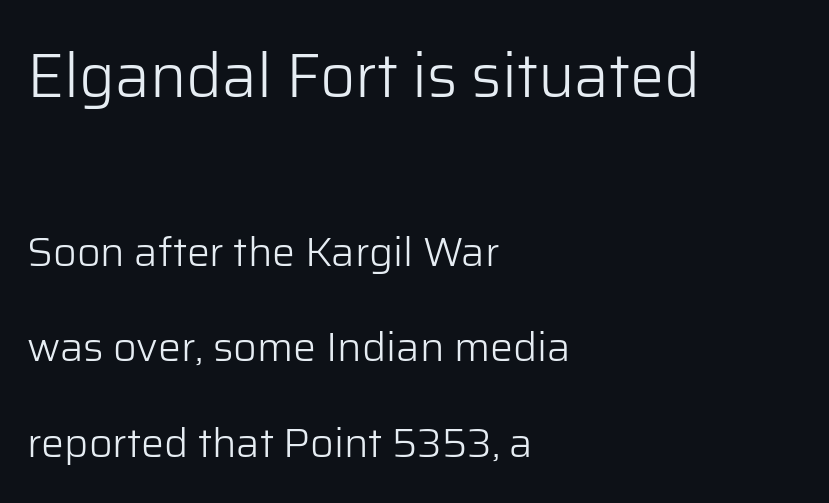
The space between consecutive lines is lavish. The string is rendered with underlining switched off. Is this a heavy cut? Hardly; it is regular or lighter. This sample uses a sans-serif face. Is the letter spacing exaggerated? No — it looks like the ordinary default. Does the bottom block carry the larger type? No, the top block does.
